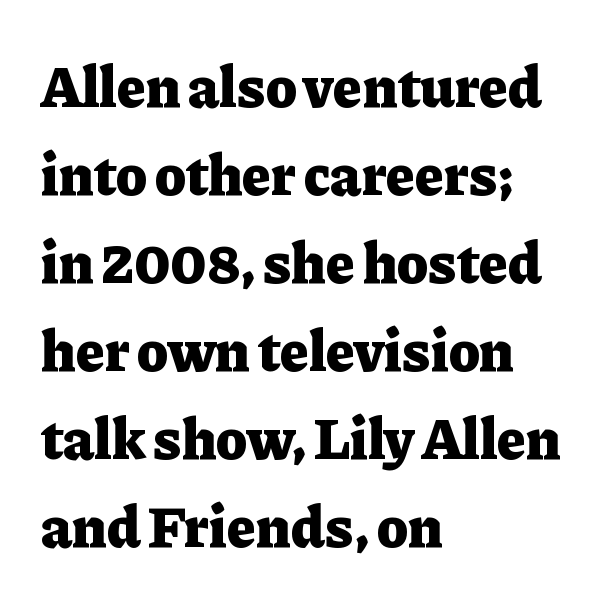
The image shows 59 px heavy serif type, upright; set left-aligned, normal line spacing (1.49x), normal letter spacing, not underlined; low stroke contrast and a medium x-height.
